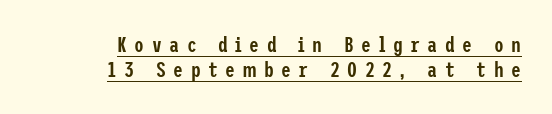
Q: Is the text bold? A: Semi-bold.
Q: Is the text italic (slanted)? A: No, it is upright.
Q: Is the text underlined? A: Yes.
Q: How is the paragraph aligned? A: Right-aligned.
Q: Is the spacing between letters normal or unusually wide? A: Unusually wide.
Q: Is the spacing between lines tight, normal or loose? A: Tight.
